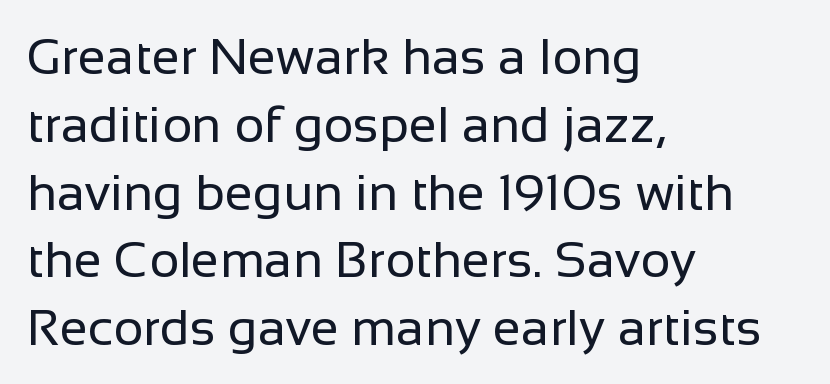
The passage shown stacks its lines at a standard gap. The typeface chosen for these lines omits serifs. The lettering holds an erect, upright posture throughout. Between one letter and the next there's only the usual sliver of space.
